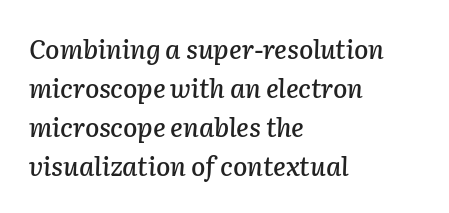
{"italic": "yes", "lean": "right", "slant_degrees": 2, "underline": "no", "align": "left", "line_spacing": "normal", "line_spacing_ratio": 1.5, "letter_spacing": "normal", "letter_spacing_em": 0.0, "glyph_px": 26}
